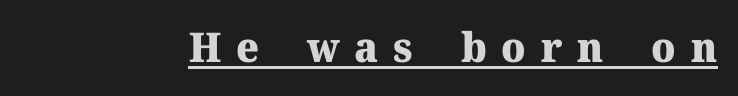
Q: Is the text bold? A: Yes.
Q: Is the text italic (slanted)? A: No, it is upright.
Q: Is the typeface a serif or a sans-serif typeface? A: Serif.
Q: Is the text underlined? A: Yes.
Q: Is the spacing between letters normal or unusually wide? A: Unusually wide.
Q: Width (condensed, normal, or wide)? A: Normal.
Q: Stroke contrast? A: Medium.
Q: x-height? A: Medium.
Q: Monospaced? A: No.
